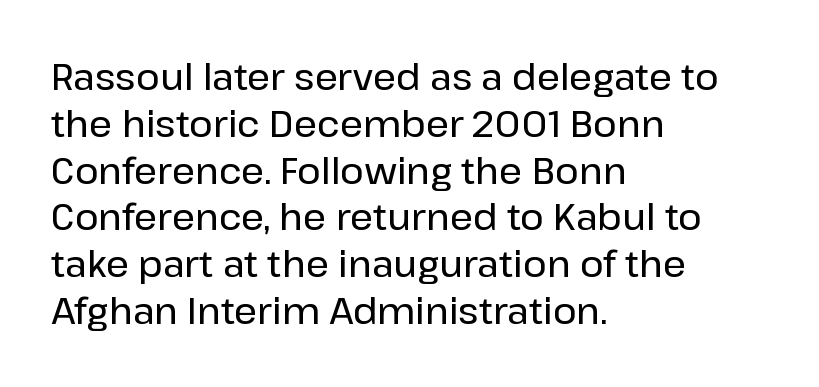
Honestly, the row spacing looks completely unremarkable. This is the regular roman posture of the typeface. Underline: absent. The horizontal fit of the characters is conventional and even.
